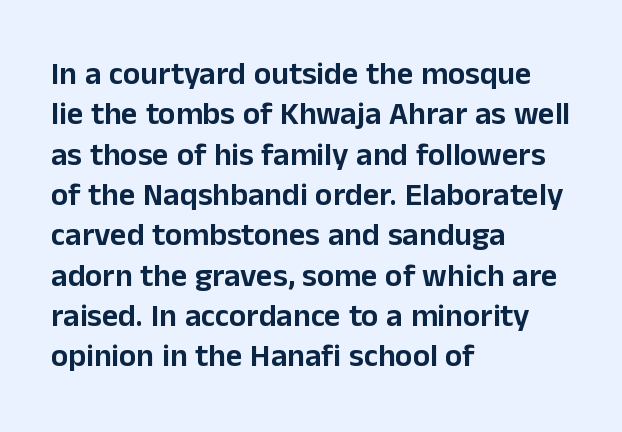
Q: Is the text italic (slanted)? A: No, it is upright.
Q: Is the typeface a serif or a sans-serif typeface? A: Sans-serif.
Q: Is the text underlined? A: No.
Q: How is the paragraph aligned? A: Left-aligned.
Q: Is the spacing between letters normal or unusually wide? A: Normal.
Q: Is the spacing between lines tight, normal or loose? A: Normal.
Q: Width (condensed, normal, or wide)? A: Normal.
Q: Stroke contrast? A: Low.
Q: x-height? A: Medium.
Q: Monospaced? A: No.
